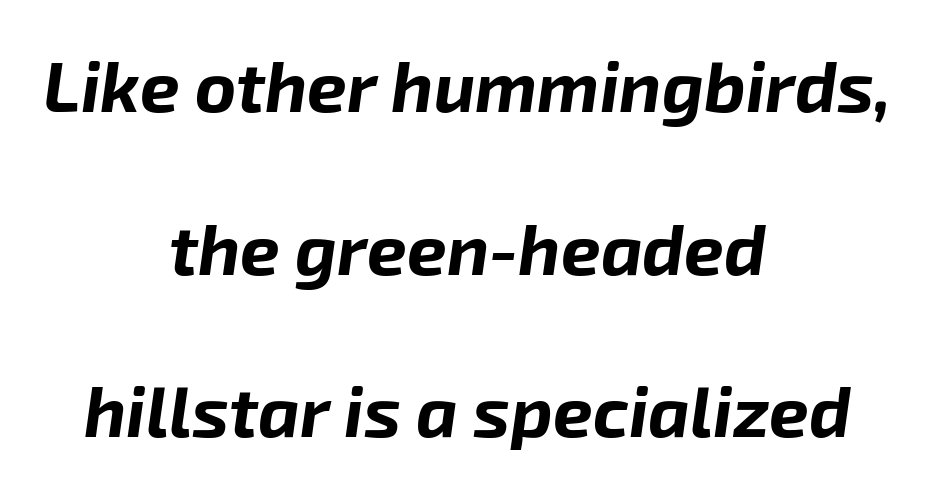
The image shows 71 px bold type, italic (leaning right); set centered, loose line spacing (2.29x), normal letter spacing, not underlined; low stroke contrast and a medium x-height.
